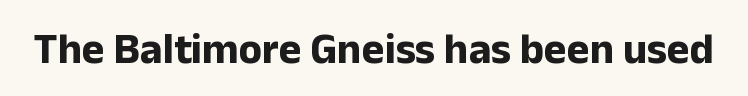
I'd call this a sans setting — the letters go barefoot. It's the straight-up-and-down kind of type. This rendering leaves character spacing at its baseline value. The face used here is proportionally spaced, like ordinary book or web type. Heft: maximum for text — a bold. Clear beneath every line of the passage.
